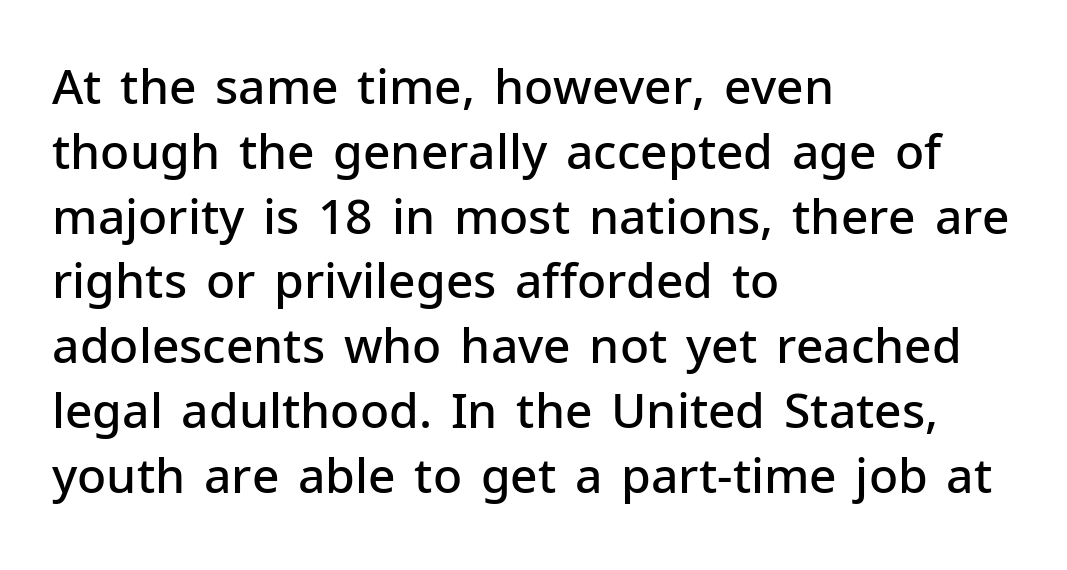
The image shows 48 px semibold sans-serif type, upright; set left-aligned, normal line spacing (1.35x), normal letter spacing, not underlined; low stroke contrast and a medium x-height.
